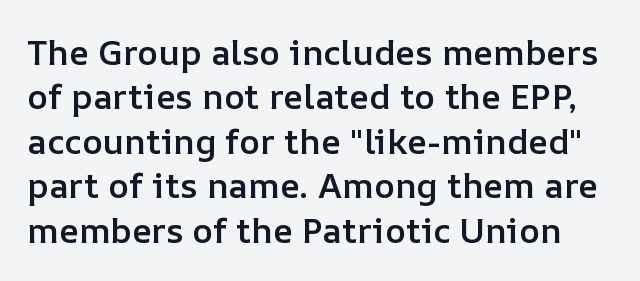
The image shows 35 px semibold type, upright; set normal line spacing (1.27x), normal letter spacing, not underlined; low stroke contrast and a medium x-height.
